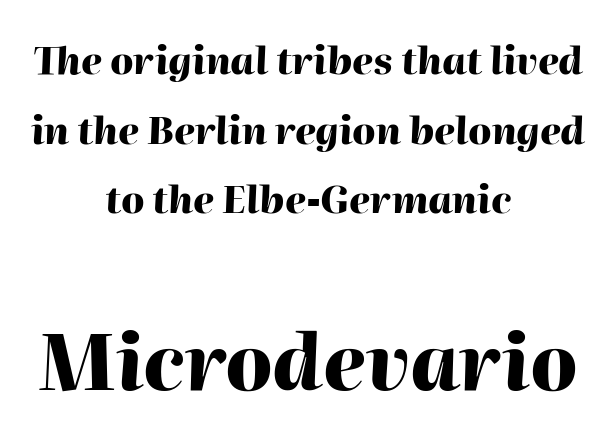
The compositor balanced each line on the midline. If you drew a line through each stem, it would be angled. The emphasis by scale lands on block number two, below. The letters advance in unequal steps, a hallmark of proportional type.
